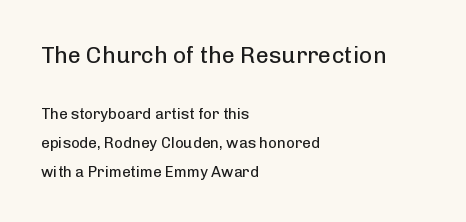
{"italic": "no", "bold": "no", "underline": "no", "align": "left", "line_spacing": "loose", "line_spacing_ratio": 1.93, "letter_spacing": "normal", "letter_spacing_em": 0.0, "larger_block": "first", "size_ratio": 1.53, "glyph_px": 23}
